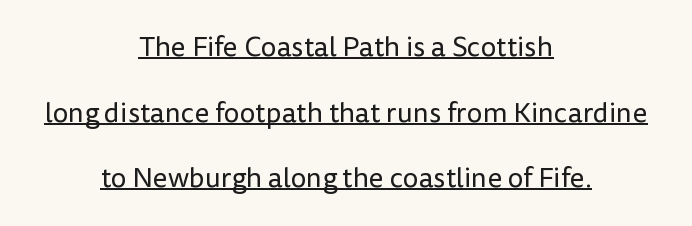
Q: Is the text bold? A: No.
Q: Is the text italic (slanted)? A: No, it is upright.
Q: Is the typeface a serif or a sans-serif typeface? A: Sans-serif.
Q: Is the text underlined? A: Yes.
Q: How is the paragraph aligned? A: Centered.
Q: Is the spacing between letters normal or unusually wide? A: Normal.
Q: Is the spacing between lines tight, normal or loose? A: Loose.
Q: Width (condensed, normal, or wide)? A: Normal.
Q: Stroke contrast? A: Low.
Q: x-height? A: Medium.
Q: Monospaced? A: No.
